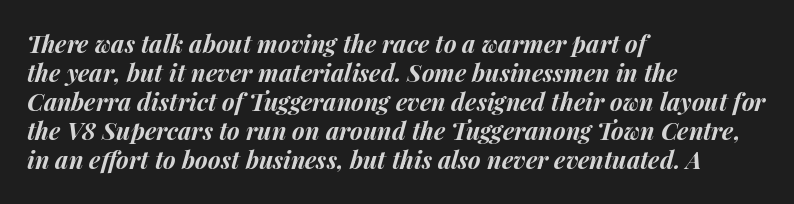
{"italic": "yes", "lean": "right", "slant_degrees": 14, "bold": "yes", "underline": "no", "align": "left", "line_spacing_ratio": 1.21, "letter_spacing": "normal", "letter_spacing_em": 0.0, "glyph_px": 24}
